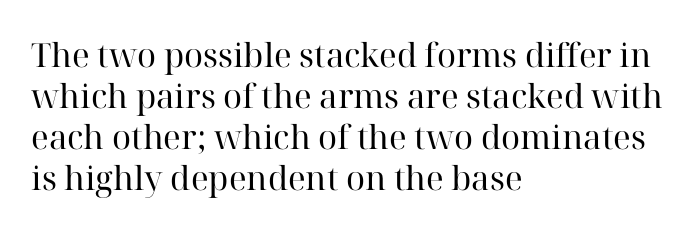
The image shows 33 px regular-weight serif type, upright; set left-aligned, line spacing 1.24x, normal letter spacing, not underlined; high stroke contrast and a medium x-height.
